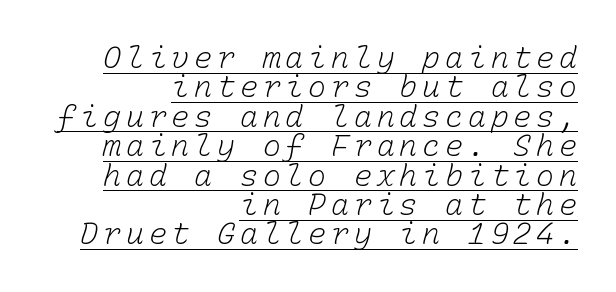
Q: Is the text bold? A: No.
Q: Is the text underlined? A: Yes.
Q: How is the paragraph aligned? A: Right-aligned.
Q: Is the spacing between lines tight, normal or loose? A: Tight.
Q: Width (condensed, normal, or wide)? A: Normal.
Q: Stroke contrast? A: Low.
Q: x-height? A: Medium.
Q: Monospaced? A: Yes.
